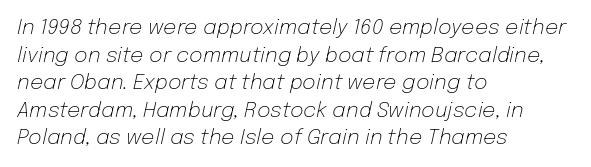
{"italic": "yes", "lean": "right", "slant_degrees": 12, "bold": "no", "underline": "no", "align": "left", "line_spacing": "normal", "line_spacing_ratio": 1.31, "letter_spacing": "normal", "letter_spacing_em": 0.0, "glyph_px": 21}
